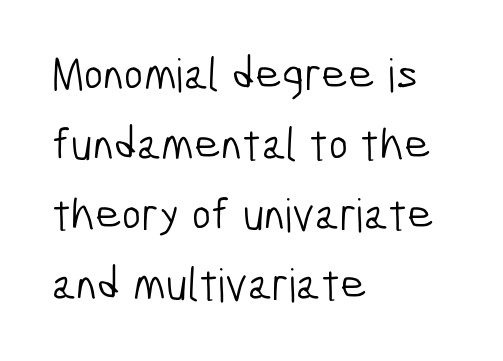
{"serif": "no", "bold": "no", "weight": "light", "width": "condensed", "stroke_contrast": "low", "x_height": "medium", "monospaced": "no", "underline": "no", "align": "left", "line_spacing": "normal", "line_spacing_ratio": 1.52, "letter_spacing": "normal", "letter_spacing_em": 0.0, "glyph_px": 46}
